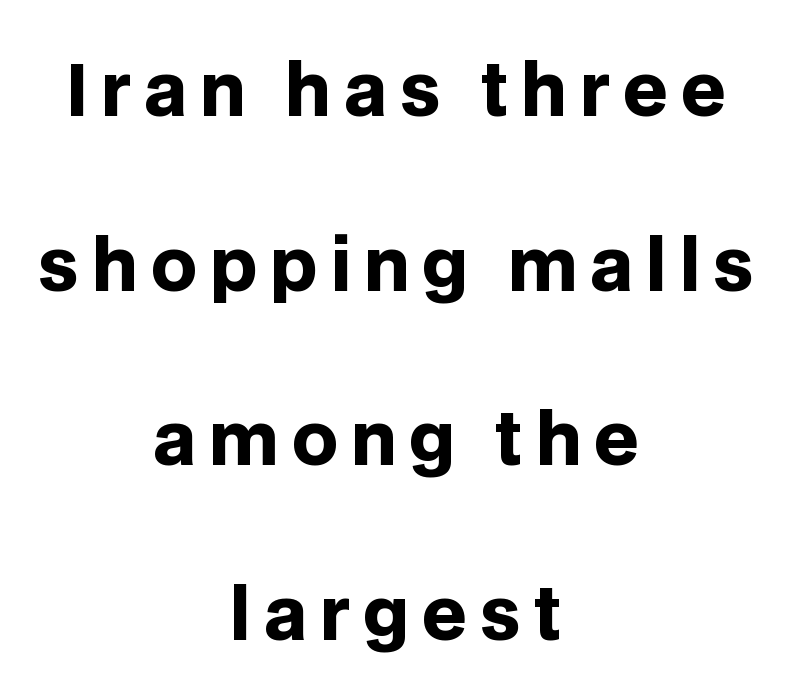
The image shows 71 px heavy sans-serif type, upright; set centered, loose line spacing (2.46x), not underlined; low stroke contrast and a large x-height.
